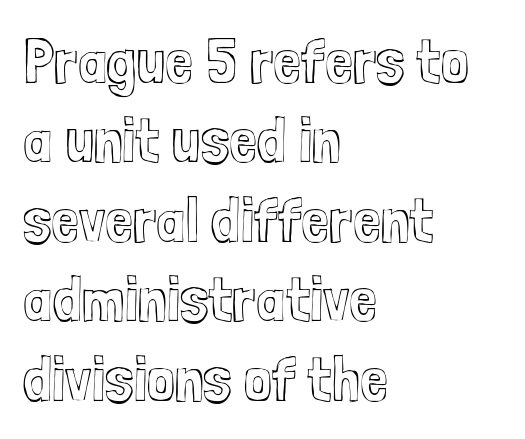
The lines are quadded left. Inter-character spacing is left at the font's built-in metrics. Anything drawn beneath the words? Only blank space. Normally led — the rows are evenly, conventionally spaced. If you drew a line through each stem, it would be perfectly vertical.
